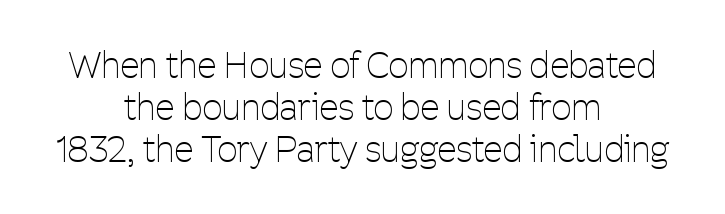
Q: Is the text bold? A: No.
Q: Is the text italic (slanted)? A: No, it is upright.
Q: Is the typeface a serif or a sans-serif typeface? A: Sans-serif.
Q: Is the text underlined? A: No.
Q: How is the paragraph aligned? A: Centered.
Q: Is the spacing between letters normal or unusually wide? A: Normal.
Q: Width (condensed, normal, or wide)? A: Condensed.
Q: Stroke contrast? A: Low.
Q: x-height? A: Medium.
Q: Monospaced? A: No.
